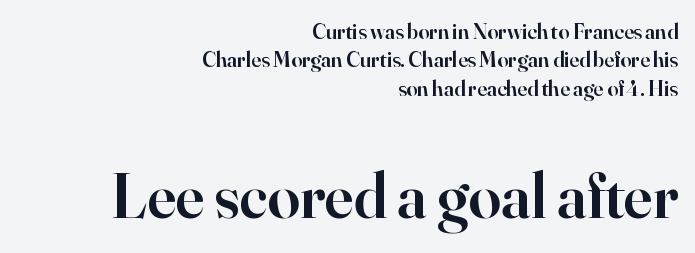
{"serif": "yes", "italic": "no", "bold": "semi", "weight": "semibold", "width": "normal", "stroke_contrast": "high", "x_height": "small", "monospaced": "no", "underline": "no", "align": "right", "line_spacing": "normal", "line_spacing_ratio": 1.29, "letter_spacing": "normal", "letter_spacing_em": 0.0, "larger_block": "second", "size_ratio": 2.95, "glyph_px": 65}
